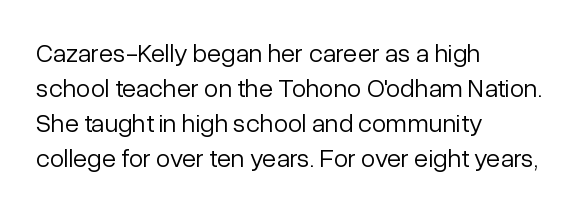
{"italic": "no", "bold": "no", "underline": "no", "align": "left", "line_spacing": "normal", "line_spacing_ratio": 1.35, "letter_spacing": "normal", "letter_spacing_em": 0.0, "glyph_px": 26}
